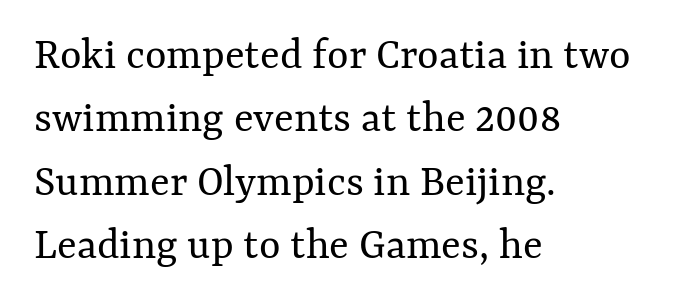
The image shows 46 px regular-weight type, upright; set left-aligned, normal line spacing (1.38x), normal letter spacing, not underlined; medium stroke contrast and a medium x-height.
